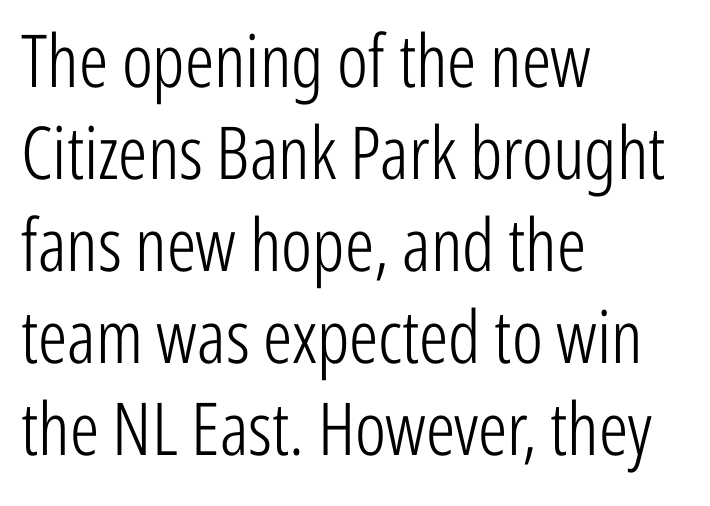
The lines sit at an ordinary, default distance from one another. Underlining? Definitely not there. The strokes are not fattened; the text isn't bold. Leftover space on each line is placed entirely after the last word. Font category for this specimen: sans-serif.
